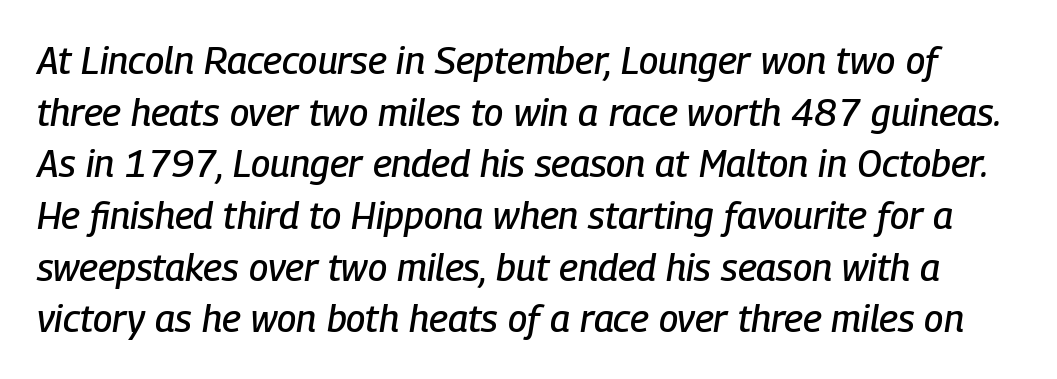
The image shows 38 px condensed type, italic (leaning right); set normal line spacing (1.36x), normal letter spacing, not underlined; low stroke contrast and a medium x-height.
